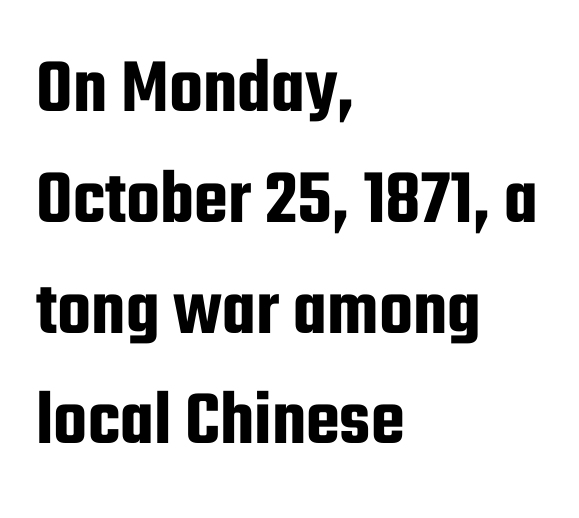
Q: Is the text italic (slanted)? A: No, it is upright.
Q: Is the typeface a serif or a sans-serif typeface? A: Sans-serif.
Q: Is the text underlined? A: No.
Q: How is the paragraph aligned? A: Left-aligned.
Q: Is the spacing between letters normal or unusually wide? A: Normal.
Q: Is the spacing between lines tight, normal or loose? A: Normal.
Q: Width (condensed, normal, or wide)? A: Condensed.
Q: Stroke contrast? A: Low.
Q: x-height? A: Medium.
Q: Monospaced? A: No.
